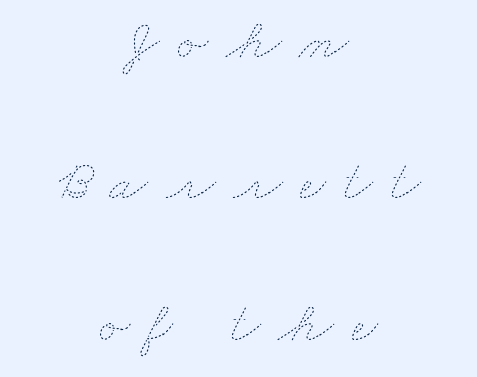
Q: Is the text bold? A: No.
Q: Is the text underlined? A: No.
Q: How is the paragraph aligned? A: Centered.
Q: Is the spacing between letters normal or unusually wide? A: Unusually wide.
Q: Is the spacing between lines tight, normal or loose? A: Loose.
Q: Width (condensed, normal, or wide)? A: Wide.
Q: Stroke contrast? A: Low.
Q: x-height? A: Small.
Q: Monospaced? A: No.
